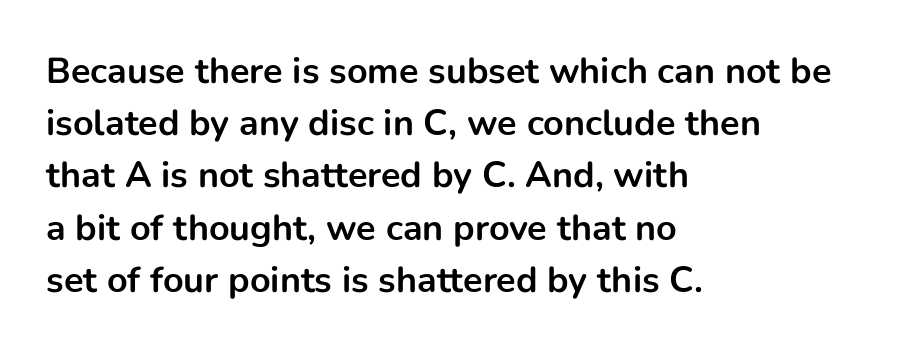
Q: Is the text bold? A: Yes.
Q: Is the text italic (slanted)? A: No, it is upright.
Q: Is the typeface a serif or a sans-serif typeface? A: Sans-serif.
Q: Is the text underlined? A: No.
Q: How is the paragraph aligned? A: Left-aligned.
Q: Is the spacing between letters normal or unusually wide? A: Normal.
Q: Is the spacing between lines tight, normal or loose? A: Normal.
Q: Width (condensed, normal, or wide)? A: Normal.
Q: Stroke contrast? A: Low.
Q: x-height? A: Medium.
Q: Monospaced? A: No.
